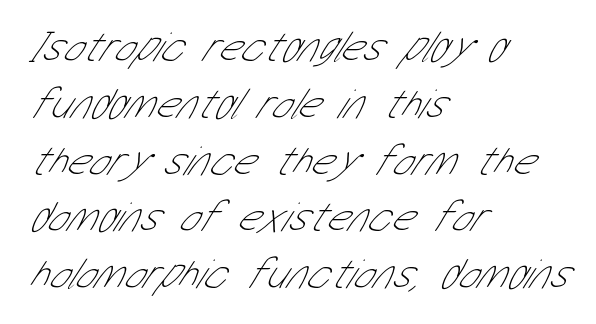
{"serif": "no", "bold": "no", "weight": "thin", "width": "condensed", "stroke_contrast": "low", "x_height": "medium", "monospaced": "no", "underline": "no", "align": "left", "line_spacing": "normal", "line_spacing_ratio": 1.32, "letter_spacing": "normal", "letter_spacing_em": 0.0, "glyph_px": 43}
